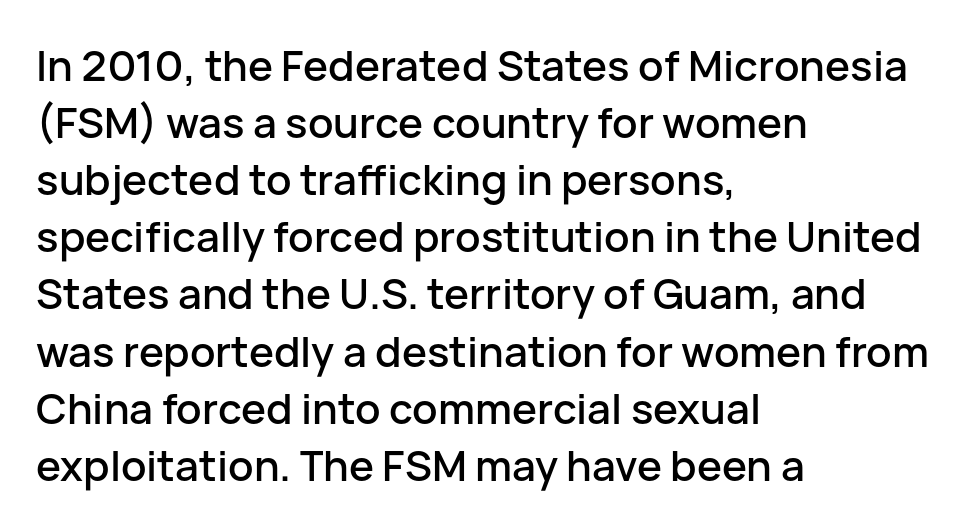
{"serif": "no", "italic": "no", "width": "normal", "stroke_contrast": "low", "x_height": "medium", "monospaced": "no", "underline": "no", "align": "left", "line_spacing": "normal", "line_spacing_ratio": 1.36, "letter_spacing": "normal", "letter_spacing_em": 0.0, "glyph_px": 42}
